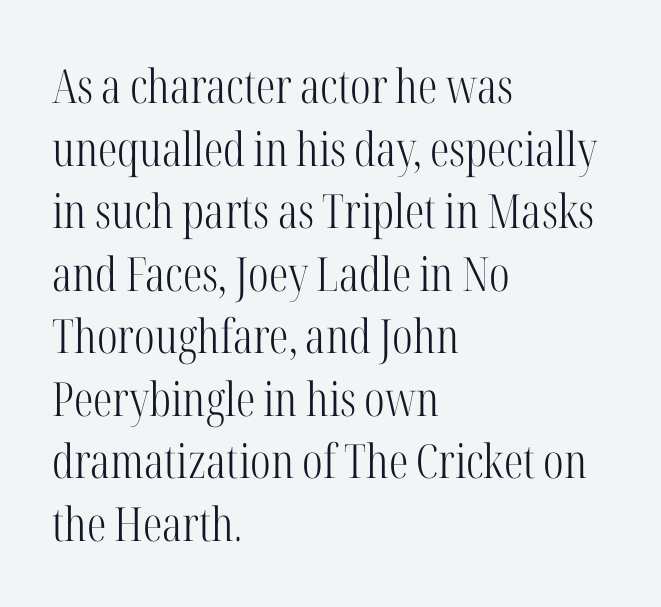
Q: Is the text bold? A: No.
Q: Is the text italic (slanted)? A: No, it is upright.
Q: Is the typeface a serif or a sans-serif typeface? A: Serif.
Q: Is the text underlined? A: No.
Q: How is the paragraph aligned? A: Left-aligned.
Q: Is the spacing between letters normal or unusually wide? A: Normal.
Q: Is the spacing between lines tight, normal or loose? A: Normal.
Q: Width (condensed, normal, or wide)? A: Condensed.
Q: Stroke contrast? A: High.
Q: x-height? A: Medium.
Q: Monospaced? A: No.
